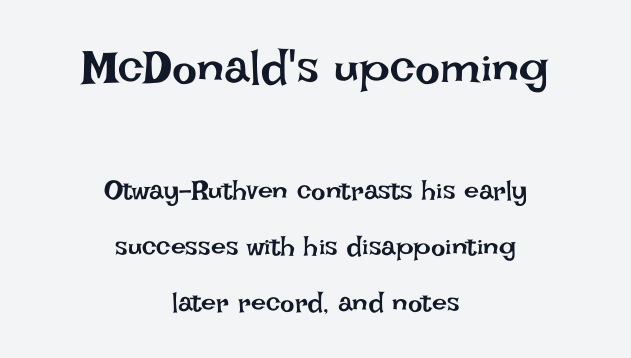
The image shows 47 px regular-weight type, upright; set centered, loose line spacing (2.07x), normal letter spacing, not underlined; the first (top) block is 1.74x larger; low stroke contrast and a large x-height.
